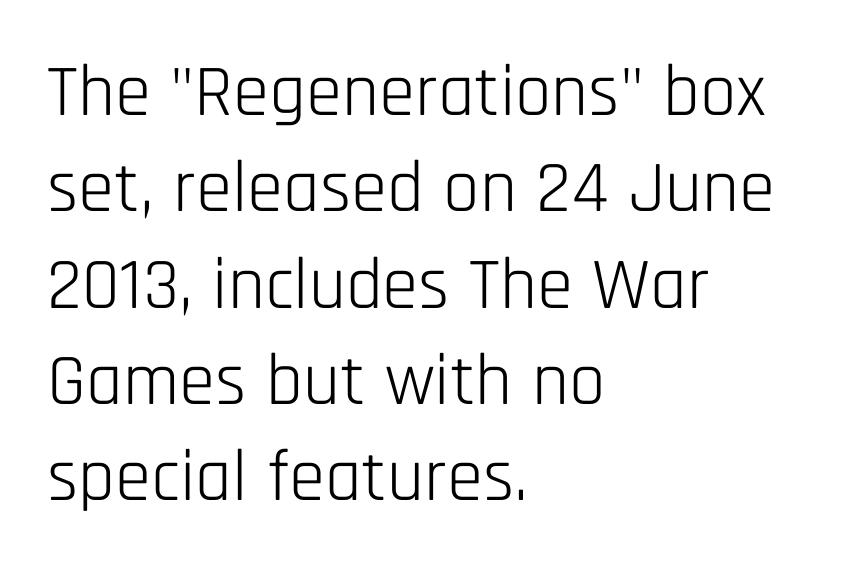
{"serif": "no", "italic": "no", "bold": "no", "weight": "light", "width": "condensed", "stroke_contrast": "low", "x_height": "large", "monospaced": "no", "underline": "no", "align": "left", "line_spacing": "normal", "line_spacing_ratio": 1.32, "letter_spacing": "normal", "letter_spacing_em": 0.0, "glyph_px": 73}
